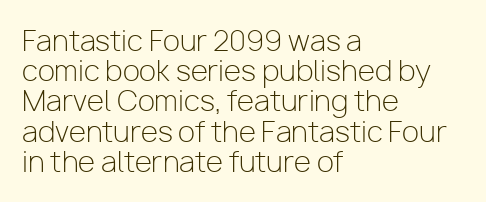
The image shows 28 px light sans-serif type, upright; set left-aligned, tight line spacing (1.08x), normal letter spacing, not underlined; low stroke contrast and a medium x-height.
